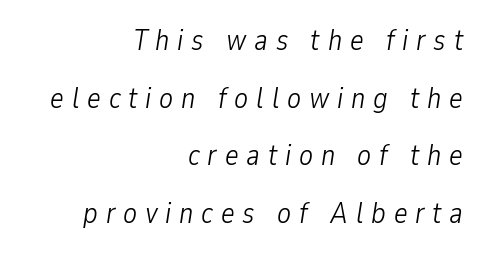
The rendering applies a slant to the glyphs. No extra ink here — the face is not bold. Horizontal bands of white between lines are thick stripes. The rendering anchors every line to the right-hand side.
